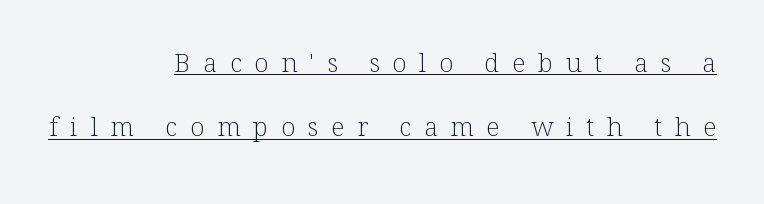
{"italic": "no", "bold": "no", "underline": "yes", "align": "right", "line_spacing": "loose", "line_spacing_ratio": 2.47, "letter_spacing": "wide", "letter_spacing_em": 0.49, "glyph_px": 26}
